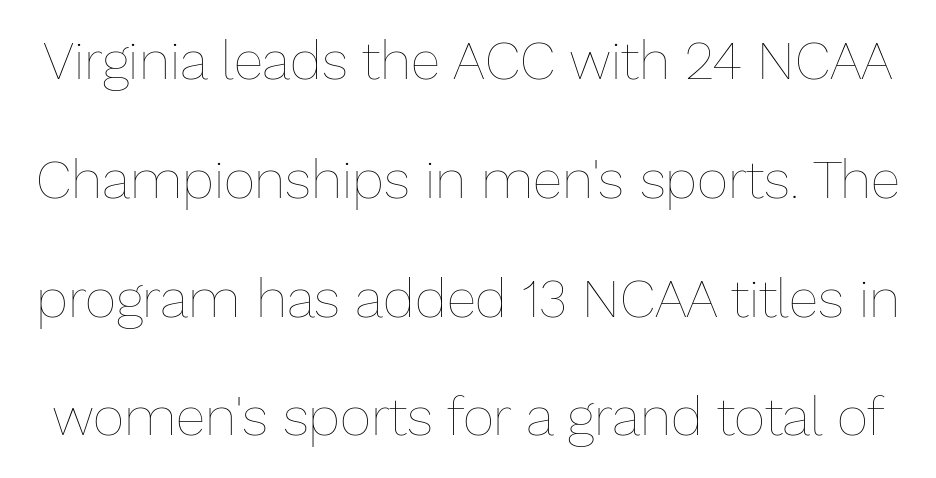
The image shows 54 px thin type, upright; set loose line spacing (2.2x), normal letter spacing, not underlined; low stroke contrast and a medium x-height.
